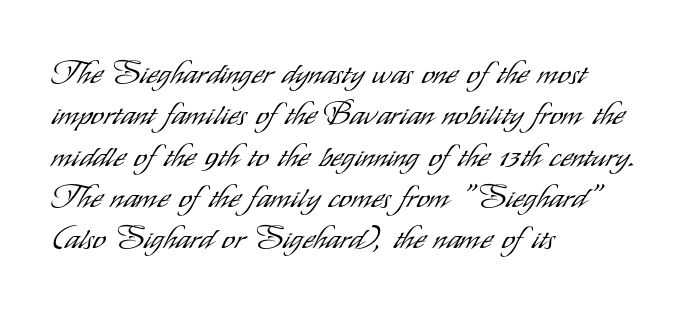
{"serif": "no", "bold": "no", "weight": "light", "width": "condensed", "stroke_contrast": "low", "x_height": "small", "monospaced": "no", "underline": "no", "align": "left", "line_spacing": "normal", "line_spacing_ratio": 1.29, "letter_spacing": "normal", "letter_spacing_em": 0.0, "glyph_px": 32}
